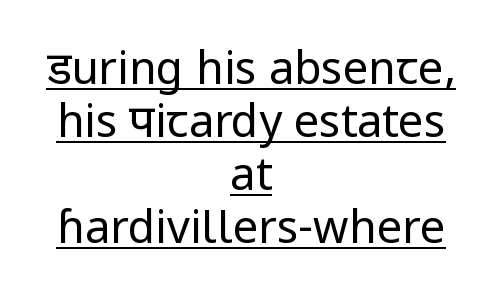
Q: Is the text bold? A: No.
Q: Is the text italic (slanted)? A: No, it is upright.
Q: Is the typeface a serif or a sans-serif typeface? A: Sans-serif.
Q: Is the text underlined? A: Yes.
Q: How is the paragraph aligned? A: Centered.
Q: Is the spacing between letters normal or unusually wide? A: Normal.
Q: Width (condensed, normal, or wide)? A: Normal.
Q: Stroke contrast? A: Low.
Q: x-height? A: Medium.
Q: Monospaced? A: No.
